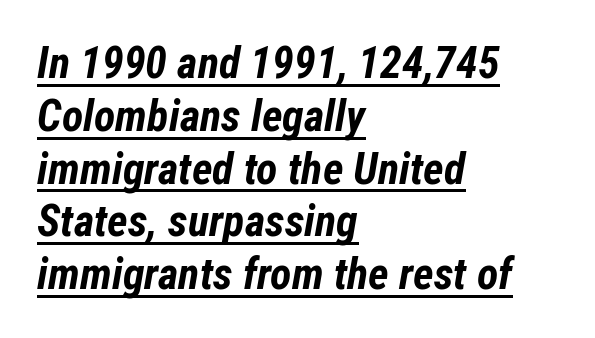
The image shows 44 px bold, condensed type, italic (leaning right); set left-aligned, line spacing 1.2x, normal letter spacing, underlined; low stroke contrast and a medium x-height.
